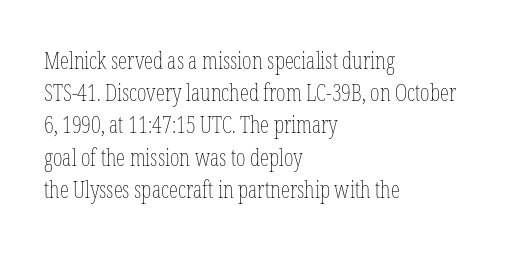
{"italic": "no", "bold": "no", "underline": "no", "align": "left", "line_spacing": "normal", "line_spacing_ratio": 1.4, "letter_spacing": "normal", "letter_spacing_em": 0.0, "glyph_px": 23}
